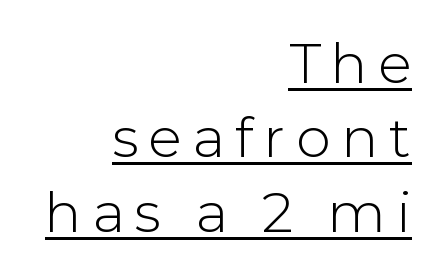
This sample carries an underscore along the baseline area. Does the lettering tilt? It doesn't — this is upright. The rendering anchors every line to the right-hand side. The face used here is a sans, in the tradition of grotesques and geometrics. Weight class: somewhere from thin through regular. Do the characters align in a grid? No, the font is proportional.
